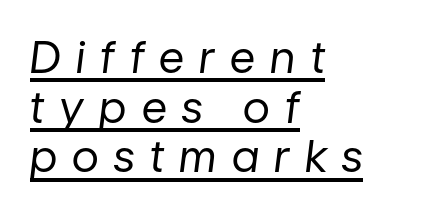
{"italic": "yes", "lean": "right", "slant_degrees": 7, "bold": "no", "weight": "regular", "width": "normal", "stroke_contrast": "low", "x_height": "medium", "monospaced": "no", "underline": "yes", "align": "left", "line_spacing": "tight", "line_spacing_ratio": 1.13, "letter_spacing": "wide", "letter_spacing_em": 0.35, "glyph_px": 44}
